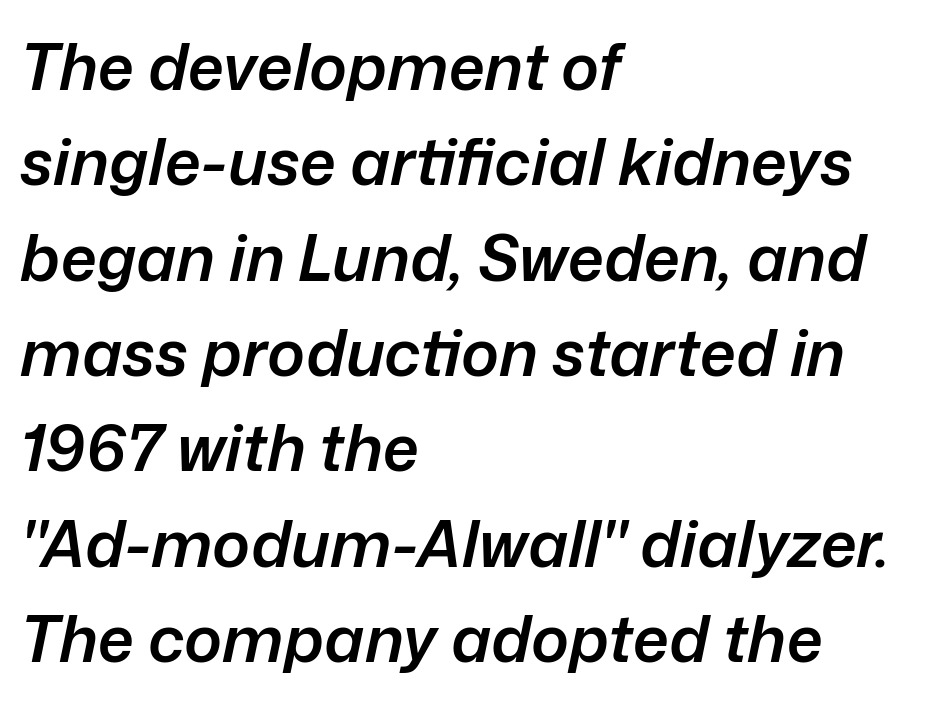
In terms of posture, this sample is oblique. All the whitespace from short lines collects on the right. Honestly, there is no underline to notice here at all. Think of a printed novel: that variable character pitch is what you see here. Look at the stroke-to-counter ratio: somewhat heavy, a semibold.
